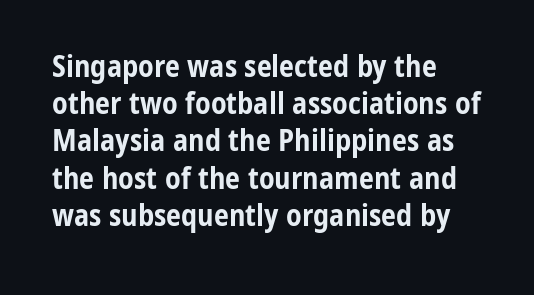
Q: Is the text bold? A: Yes.
Q: Is the text italic (slanted)? A: No, it is upright.
Q: Is the typeface a serif or a sans-serif typeface? A: Sans-serif.
Q: Is the text underlined? A: No.
Q: How is the paragraph aligned? A: Left-aligned.
Q: Is the spacing between letters normal or unusually wide? A: Normal.
Q: Width (condensed, normal, or wide)? A: Condensed.
Q: Stroke contrast? A: Low.
Q: x-height? A: Medium.
Q: Monospaced? A: No.
